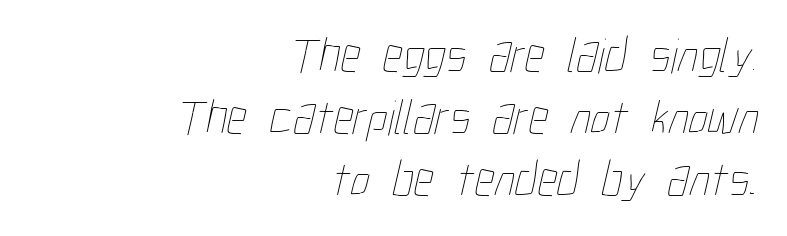
Is the stroke heavy? The answer is a plain regular-or-lighter. The specimen omits any rule beneath the text block's lines. Typeset ragged left — the right edge is the straight one. Here the designer chose a conventional face with non-uniform glyph widths.
